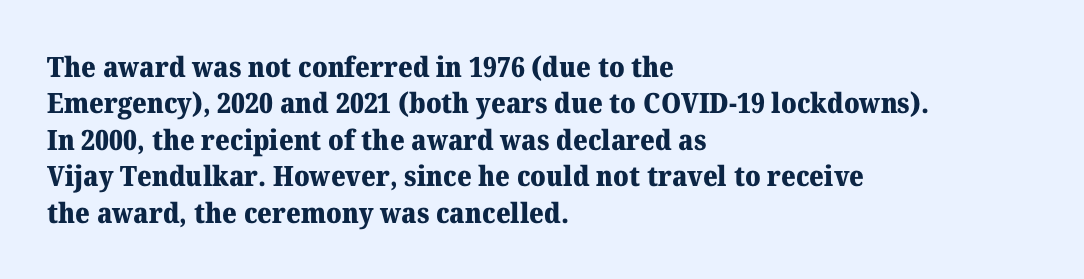
Do the characters align in a grid? No, the font is proportional. Tracking value appears to be zero — textbook default spacing. Compared with a centered layout, this one pins lines to the left instead. The glyphs have the mass of a bold cut.
